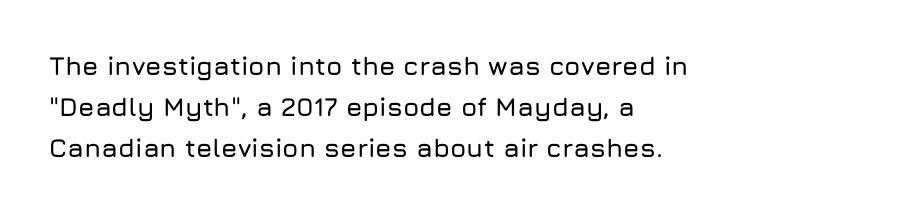
The image shows 26 px text type, upright; set left-aligned, normal line spacing (1.57x), normal letter spacing, not underlined.
